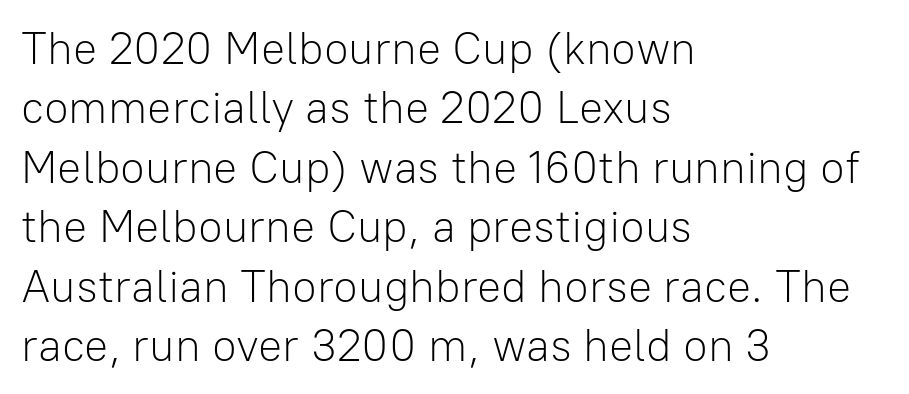
{"serif": "no", "italic": "no", "bold": "no", "weight": "light", "width": "normal", "stroke_contrast": "low", "x_height": "medium", "monospaced": "no", "underline": "no", "align": "left", "line_spacing": "normal", "line_spacing_ratio": 1.32, "letter_spacing": "normal", "letter_spacing_em": 0.0, "glyph_px": 45}
